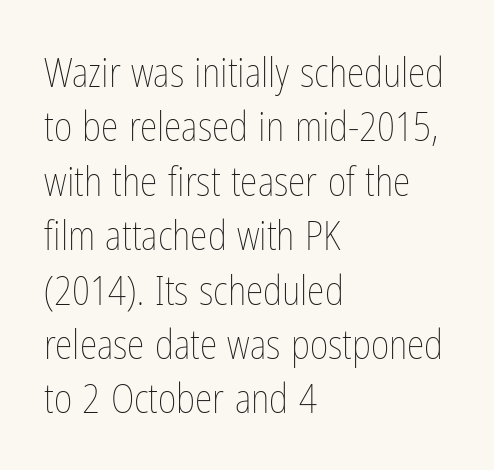
{"italic": "no", "bold": "no", "weight": "thin", "width": "condensed", "stroke_contrast": "low", "x_height": "medium", "monospaced": "no", "underline": "no", "align": "left", "line_spacing": "normal", "line_spacing_ratio": 1.36, "letter_spacing": "normal", "letter_spacing_em": 0.0, "glyph_px": 40}
